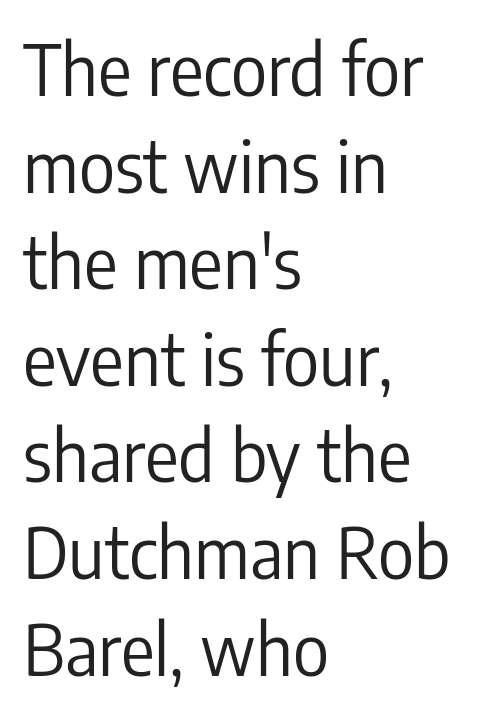
{"serif": "no", "italic": "no", "bold": "no", "weight": "regular", "width": "condensed", "stroke_contrast": "low", "x_height": "medium", "monospaced": "no", "underline": "no", "align": "left", "line_spacing": "normal", "line_spacing_ratio": 1.38, "letter_spacing": "normal", "letter_spacing_em": 0.0, "glyph_px": 70}
